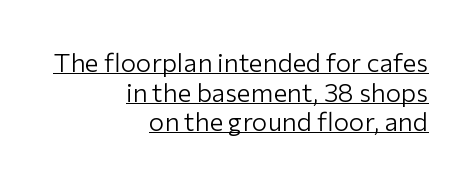
{"italic": "no", "bold": "no", "underline": "yes", "align": "right", "line_spacing": "tight", "line_spacing_ratio": 1.14, "letter_spacing": "normal", "letter_spacing_em": 0.0, "glyph_px": 26}
